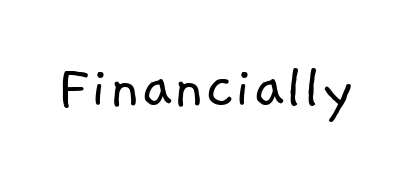
{"serif": "no", "bold": "no", "weight": "light", "width": "normal", "stroke_contrast": "low", "x_height": "medium", "monospaced": "no", "underline": "no", "letter_spacing": "normal", "letter_spacing_em": 0.0, "glyph_px": 68}
